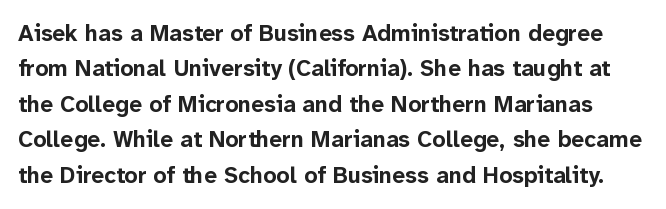
{"italic": "no", "bold": "yes", "underline": "no", "line_spacing": "normal", "line_spacing_ratio": 1.54, "letter_spacing": "normal", "letter_spacing_em": 0.0, "glyph_px": 23}
